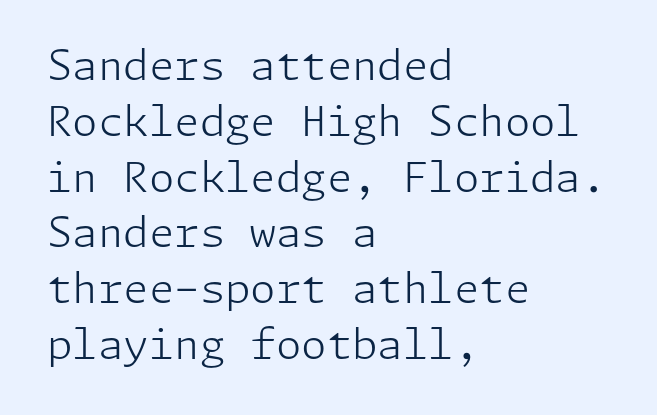
The rows are spaced the way most documents space them. Italic? Not at all — the glyphs are vertical. Vertical stems look standard width or narrower in stroke. Tracking value appears to be zero — textbook default spacing. Unmarked baselines from the first word to the last.
